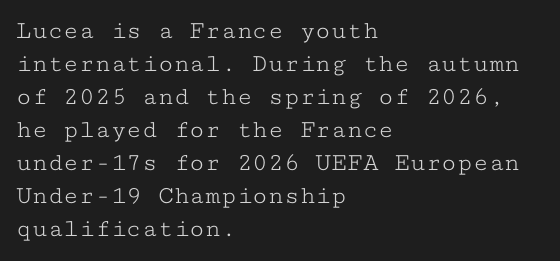
Q: Is the text bold? A: No.
Q: Is the text italic (slanted)? A: No, it is upright.
Q: Is the text underlined? A: No.
Q: How is the paragraph aligned? A: Left-aligned.
Q: Is the spacing between letters normal or unusually wide? A: Normal.
Q: Is the spacing between lines tight, normal or loose? A: Normal.
